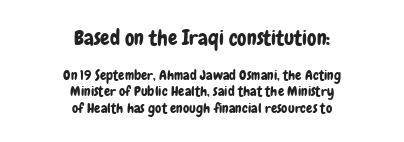
The image shows 21 px text type, upright; set centered, line spacing 1.18x, normal letter spacing, not underlined; the first (top) block is 1.5x larger.
